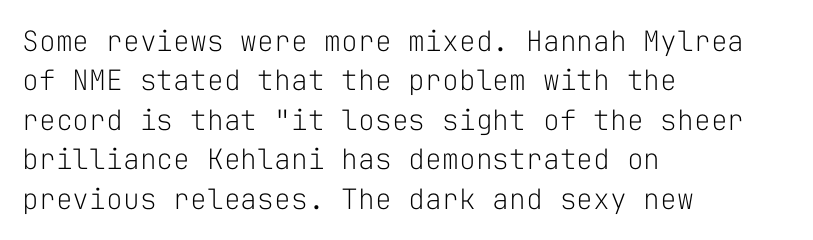
The image shows 28 px light sans-serif type, upright, monospaced; set left-aligned, normal line spacing (1.41x), normal letter spacing, not underlined; low stroke contrast and a medium x-height.
